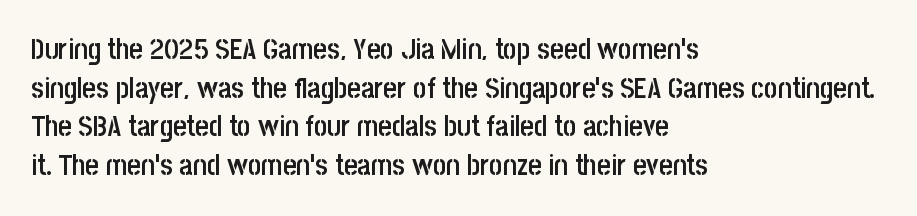
{"serif": "no", "italic": "no", "bold": "semi", "weight": "semibold", "width": "condensed", "stroke_contrast": "low", "x_height": "large", "monospaced": "no", "underline": "no", "align": "left", "line_spacing": "normal", "line_spacing_ratio": 1.33, "letter_spacing": "normal", "letter_spacing_em": 0.0, "glyph_px": 29}
